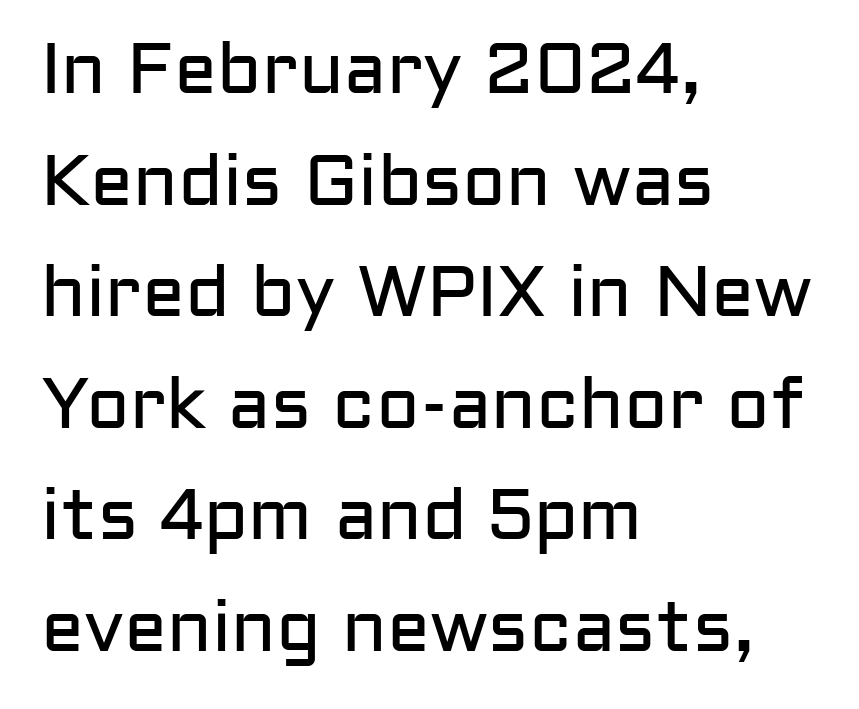
The letters advance in unequal steps, a hallmark of proportional type. A typesetter would mark this as roman, not italic. Whoever set this chose a conventional vertical rhythm. The letterforms sit shoulder to shoulder at normal distance. Check where the strokes stop: nothing finishes them off — pure sans.
